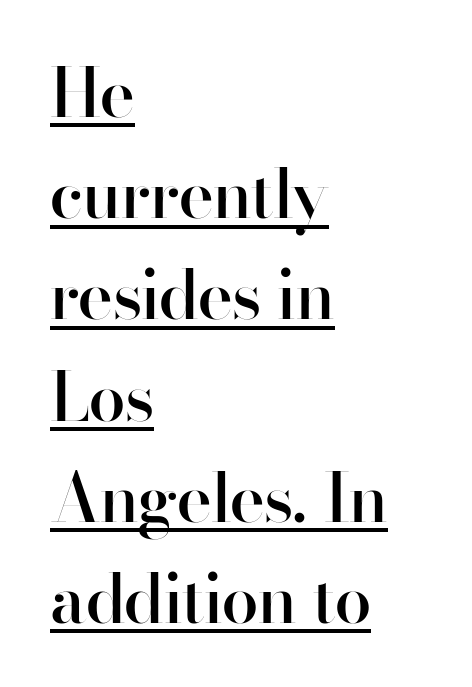
The image shows 67 px semibold sans-serif type, upright; set left-aligned, normal line spacing (1.51x), normal letter spacing, underlined; high stroke contrast and a small x-height.
